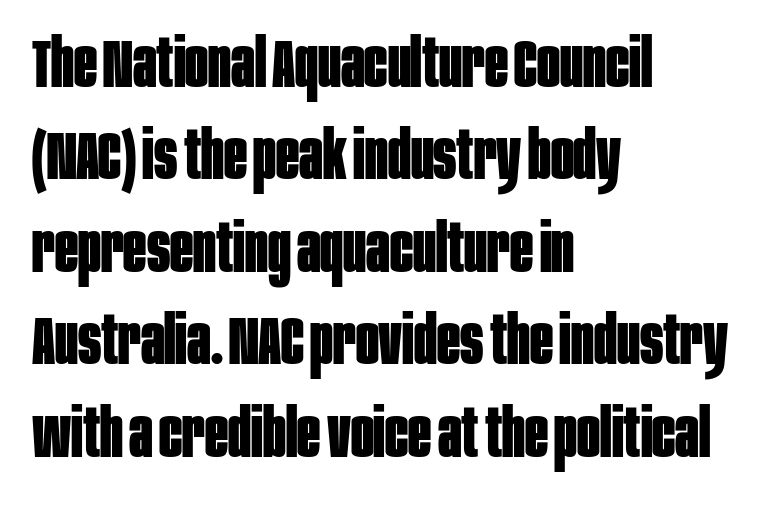
Q: Is the text bold? A: Yes.
Q: Is the text italic (slanted)? A: No, it is upright.
Q: Is the typeface a serif or a sans-serif typeface? A: Sans-serif.
Q: Is the text underlined? A: No.
Q: How is the paragraph aligned? A: Left-aligned.
Q: Is the spacing between letters normal or unusually wide? A: Normal.
Q: Is the spacing between lines tight, normal or loose? A: Normal.
Q: Width (condensed, normal, or wide)? A: Condensed.
Q: Stroke contrast? A: Low.
Q: x-height? A: Large.
Q: Monospaced? A: No.
